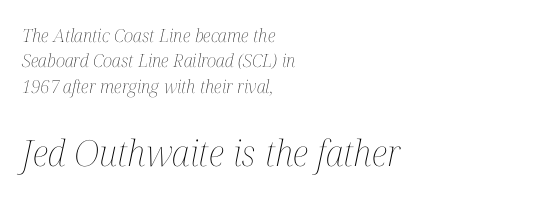
The image shows 36 px thin, condensed type, italic (leaning right); set left-aligned, normal line spacing (1.41x), normal letter spacing, not underlined; the second (bottom) block is 2.0x larger; medium stroke contrast and a medium x-height.
